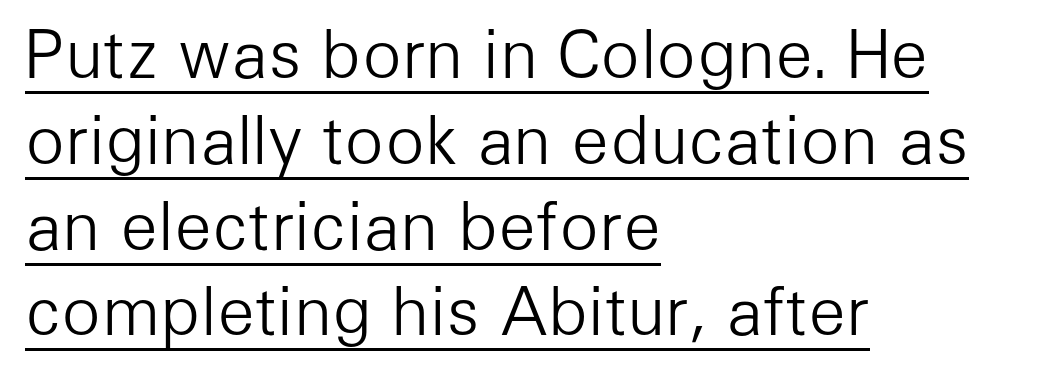
Short note: letters normally spaced. Posture: straight, roman, zero tilt. The paragraph shown leans on its left margin. The passage shown stacks its lines at a standard gap.
